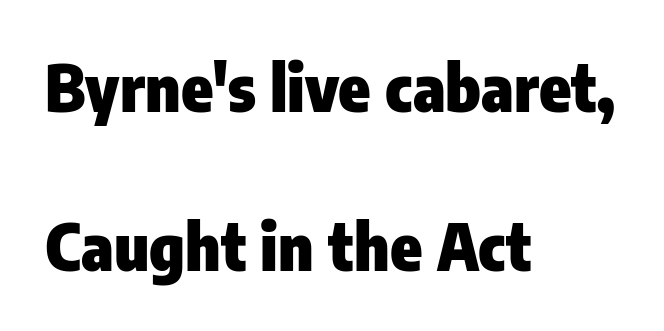
Q: Is the text bold? A: Yes.
Q: Is the text italic (slanted)? A: No, it is upright.
Q: Is the typeface a serif or a sans-serif typeface? A: Sans-serif.
Q: Is the text underlined? A: No.
Q: How is the paragraph aligned? A: Left-aligned.
Q: Is the spacing between letters normal or unusually wide? A: Normal.
Q: Is the spacing between lines tight, normal or loose? A: Loose.
Q: Width (condensed, normal, or wide)? A: Condensed.
Q: Stroke contrast? A: Low.
Q: x-height? A: Medium.
Q: Monospaced? A: No.
